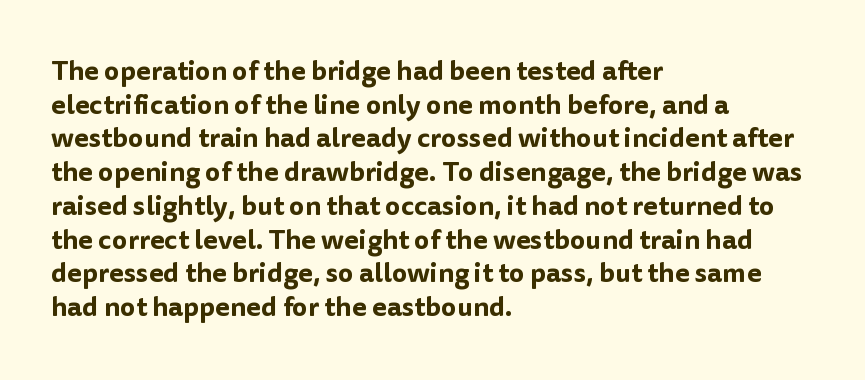
Q: Is the text italic (slanted)? A: No, it is upright.
Q: Is the text underlined? A: No.
Q: How is the paragraph aligned? A: Left-aligned.
Q: Is the spacing between letters normal or unusually wide? A: Normal.
Q: Is the spacing between lines tight, normal or loose? A: Normal.
